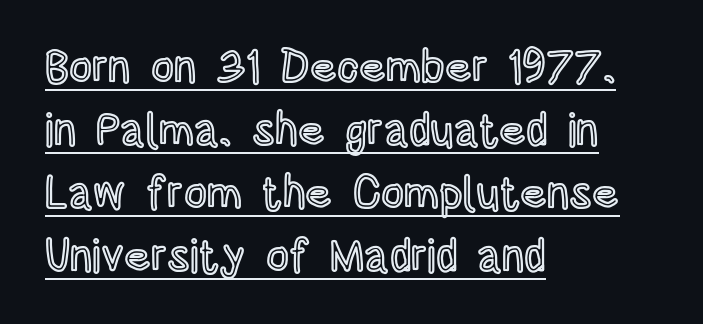
Is the block centered? No — it sits flush against the left margin. Glance below the letters and you will spot a drawn line. When letters stand straight like this, we call the style roman or upright. There is no visible air inserted between adjacent glyphs.
